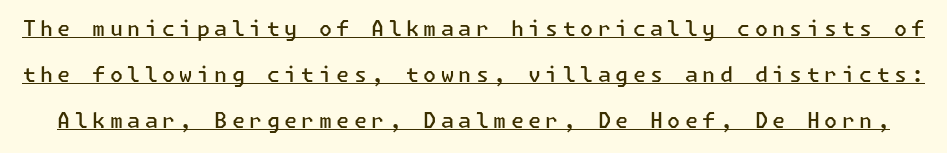
{"italic": "no", "bold": "semi", "underline": "yes", "line_spacing": "loose", "line_spacing_ratio": 2.2, "letter_spacing": "wide", "letter_spacing_em": 0.21, "glyph_px": 21}
